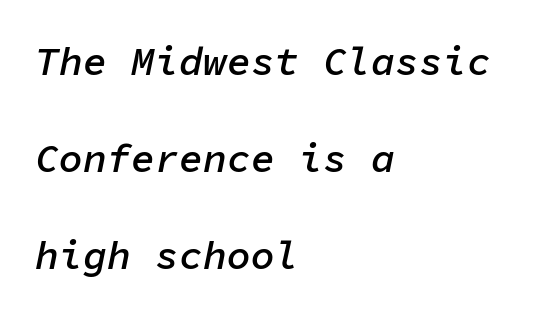
{"italic": "yes", "lean": "right", "slant_degrees": 11, "bold": "semi", "weight": "semibold", "width": "normal", "stroke_contrast": "low", "x_height": "medium", "monospaced": "yes", "underline": "no", "align": "left", "line_spacing": "loose", "line_spacing_ratio": 2.42, "letter_spacing": "normal", "letter_spacing_em": 0.0, "glyph_px": 40}
